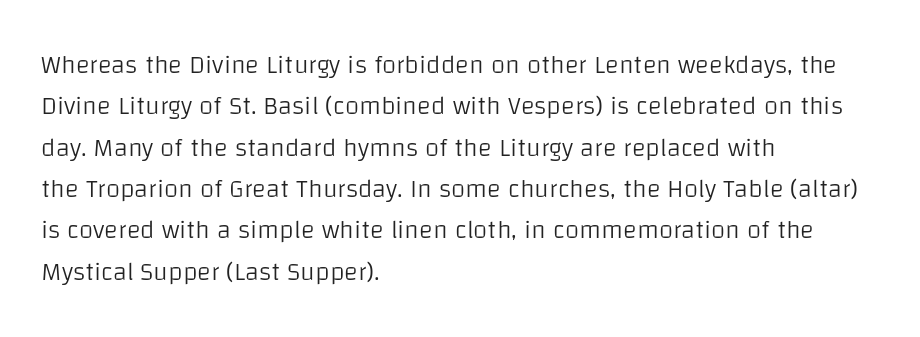
{"italic": "no", "bold": "no", "underline": "no", "align": "left", "line_spacing": "normal", "line_spacing_ratio": 1.59, "letter_spacing": "normal", "letter_spacing_em": 0.0, "glyph_px": 26}
